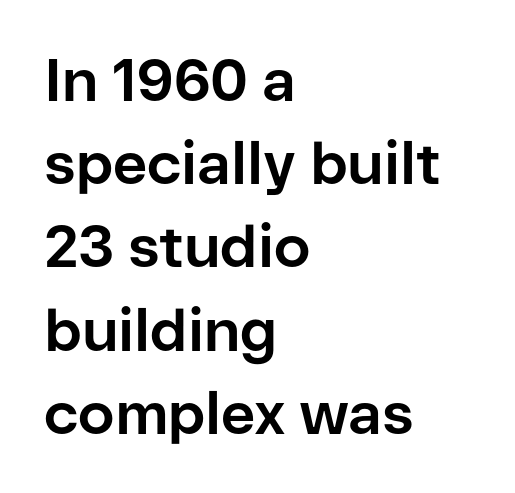
Is there much room between lines? A standard amount, neither cramped nor airy. No feet cap the strokes, marking this as sans-serif type. The strokes are fattened all the way to bold. These lines are set flush left with a ragged right edge.
